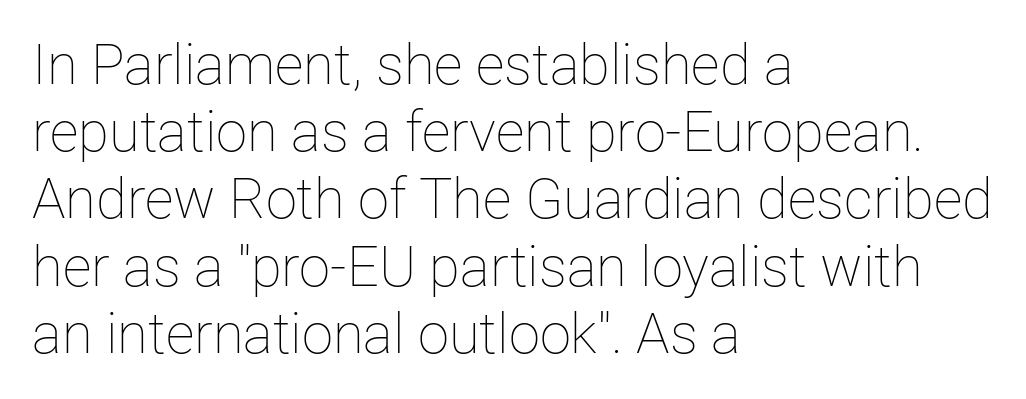
It's the straight-up-and-down kind of type. Think standard paragraph weight, or any step lighter than that. The letters advance in unequal steps, a hallmark of proportional type. The rendering keeps characters at their native spacing. Only glyphs here, with clear space below each row. The lines in this sample share a left origin and differ only in where they stop.
